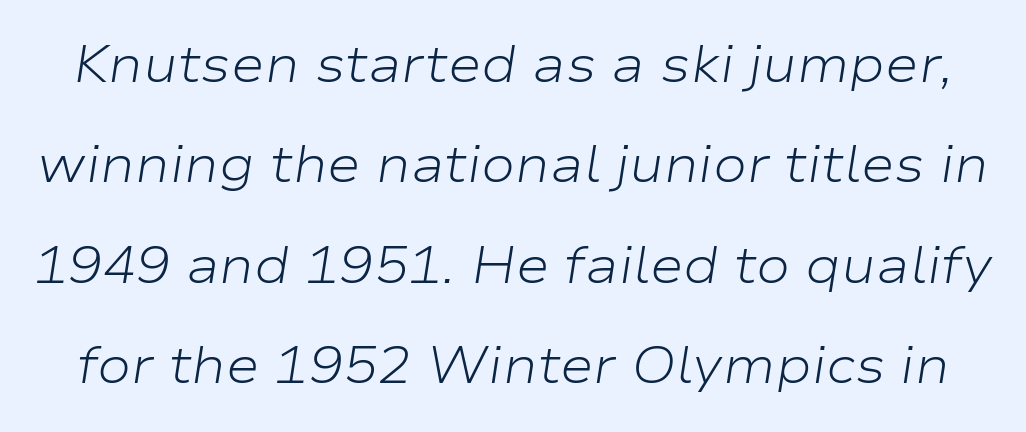
{"italic": "yes", "lean": "right", "slant_degrees": 9, "bold": "no", "weight": "light", "width": "wide", "stroke_contrast": "low", "x_height": "medium", "monospaced": "no", "underline": "no", "line_spacing": "loose", "line_spacing_ratio": 1.97, "letter_spacing": "normal", "letter_spacing_em": 0.0, "glyph_px": 51}
